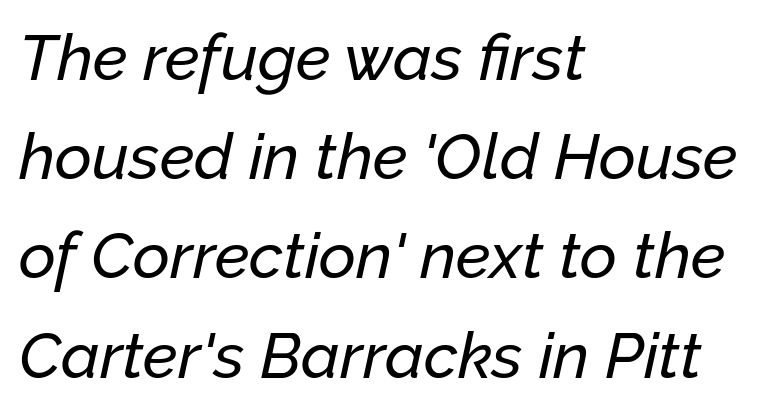
The letters sit at their default tracking, neither squeezed nor spread. Leading matches the norm, producing a regular column. Does the copy run flush right? No — it runs flush left. Spacing verdict: proportional, widths tailored to each character. Characters are canted at an angle relative to the baseline's perpendicular. The zone under the glyphs is completely vacant.
